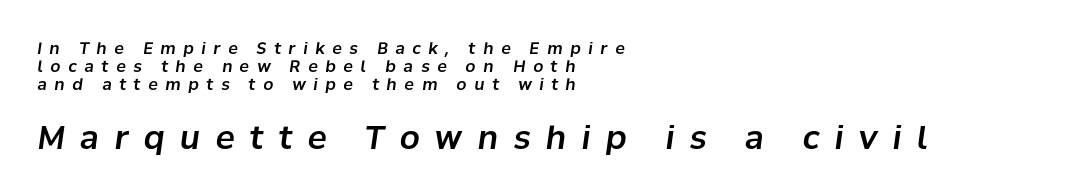
{"italic": "yes", "lean": "right", "slant_degrees": 8, "width": "normal", "stroke_contrast": "low", "x_height": "medium", "monospaced": "no", "underline": "no", "align": "left", "line_spacing": "tight", "line_spacing_ratio": 1.11, "letter_spacing": "wide", "letter_spacing_em": 0.48, "larger_block": "second", "size_ratio": 2.0, "glyph_px": 32}
